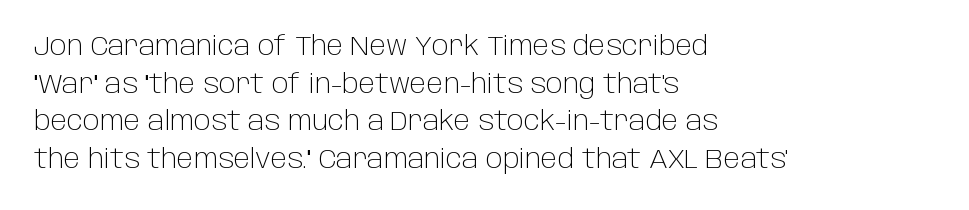
The image shows 26 px text type, upright; set left-aligned, normal line spacing (1.45x), normal letter spacing, not underlined.
